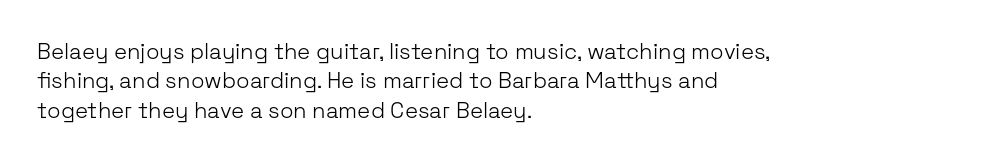
Q: Is the text bold? A: No.
Q: Is the text italic (slanted)? A: No, it is upright.
Q: Is the text underlined? A: No.
Q: How is the paragraph aligned? A: Left-aligned.
Q: Is the spacing between letters normal or unusually wide? A: Normal.
Q: Is the spacing between lines tight, normal or loose? A: Normal.
